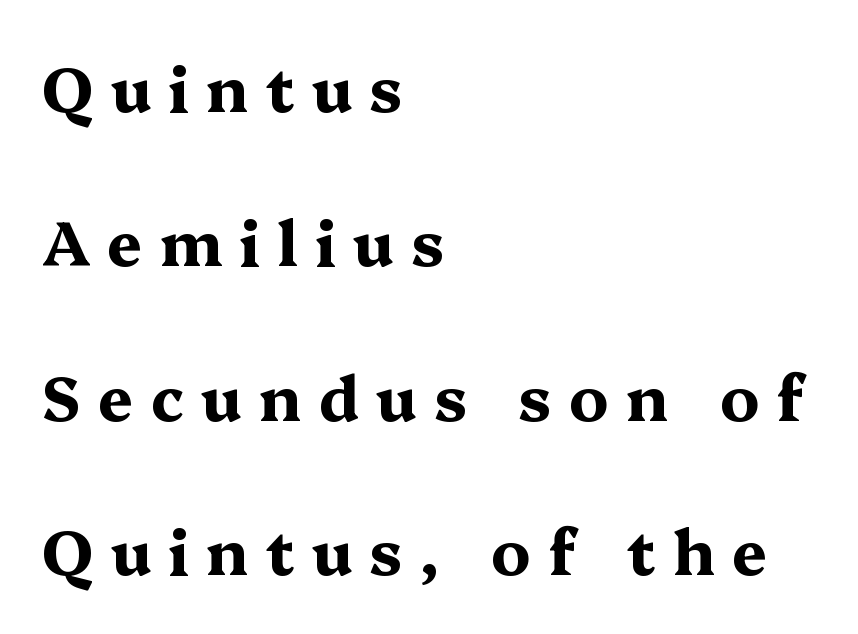
The image shows 62 px bold, wide serif type, upright; set left-aligned, loose line spacing (2.49x), unusually wide letter spacing (+0.28 em), not underlined; medium stroke contrast and a medium x-height.
